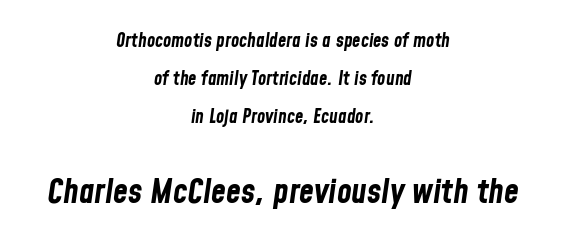
The image shows 34 px bold, condensed type, italic (leaning right); set centered, loose line spacing (2.0x), normal letter spacing, not underlined; the second (bottom) block is 1.79x larger; low stroke contrast and a medium x-height.
